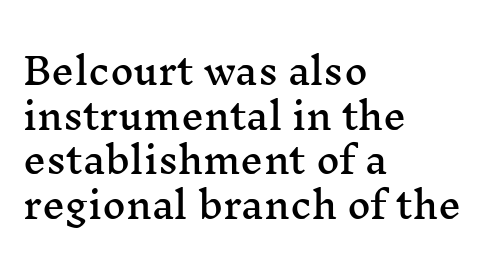
These lines are composed in type with serifs. There is no visible air inserted between adjacent glyphs. Nobody drew a line under any word here. Line beginnings align vertically; line endings do not. When letters stand straight like this, we call the style roman or upright.
